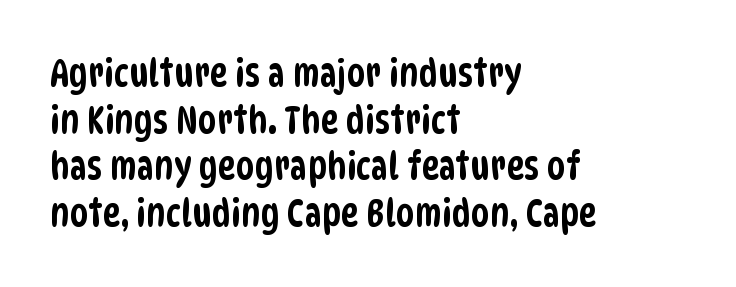
Q: Is the typeface a serif or a sans-serif typeface? A: Sans-serif.
Q: Is the text underlined? A: No.
Q: How is the paragraph aligned? A: Left-aligned.
Q: Is the spacing between letters normal or unusually wide? A: Normal.
Q: Width (condensed, normal, or wide)? A: Condensed.
Q: Stroke contrast? A: Low.
Q: x-height? A: Large.
Q: Monospaced? A: No.
